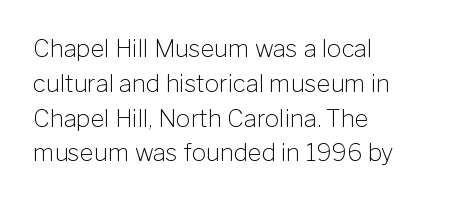
Summary of weight: not heavy and not bold. The passage shown stacks its lines at a standard gap. Upright lettering throughout. Tracking value appears to be zero — textbook default spacing.
